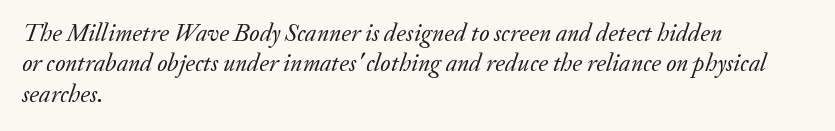
The image shows 25 px text type, italic (leaning right); set left-aligned, line spacing 1.22x, normal letter spacing, not underlined.
